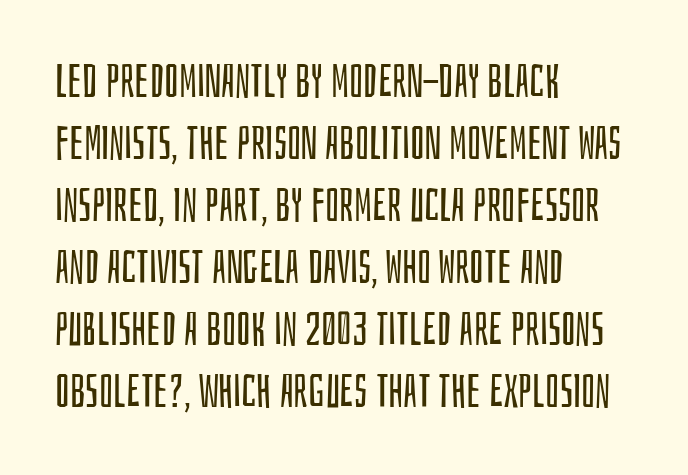
Do the characters align in a grid? No, the font is proportional. The letterforms sit shoulder to shoulder at normal distance. Reading down the column, the eye jumps a familiar distance to each next line. Compared with a typical body face, this is equally light or lighter still. Descenders are the only things crossing below the line.
